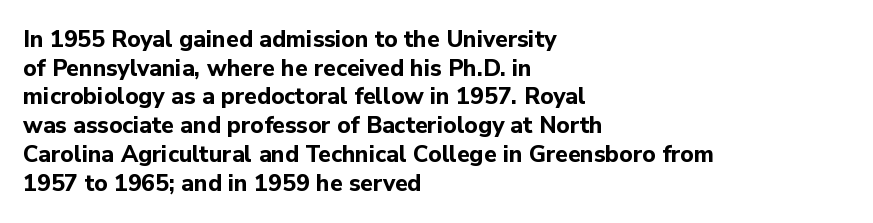
In CSS terms this would be text-align: left. On the weight axis this lands at bold, roughly 700. No word sits above an underline. Regarding leading, the lines here are spaced in the standard way. Quick note: not italic, upright. Glyph-to-glyph distance matches everyday printed text.
